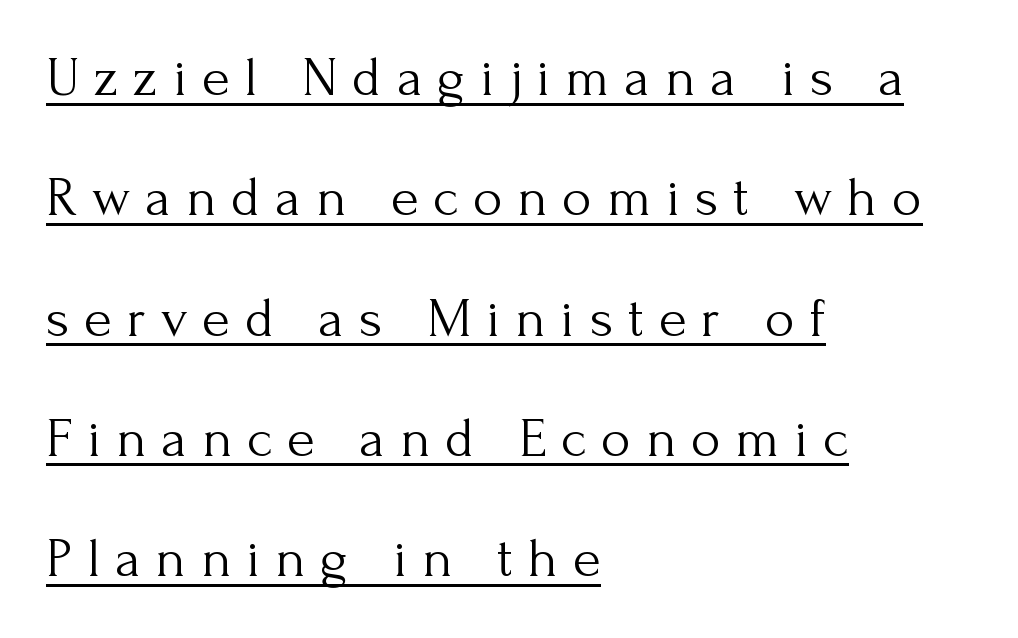
The image shows 57 px light serif type, upright; set left-aligned, loose line spacing (2.11x), unusually wide letter spacing (+0.26 em), underlined; medium stroke contrast and a small x-height.
